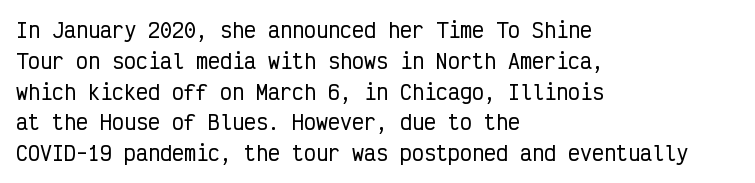
Q: Is the text italic (slanted)? A: No, it is upright.
Q: Is the text underlined? A: No.
Q: How is the paragraph aligned? A: Left-aligned.
Q: Is the spacing between letters normal or unusually wide? A: Normal.
Q: Is the spacing between lines tight, normal or loose? A: Normal.
